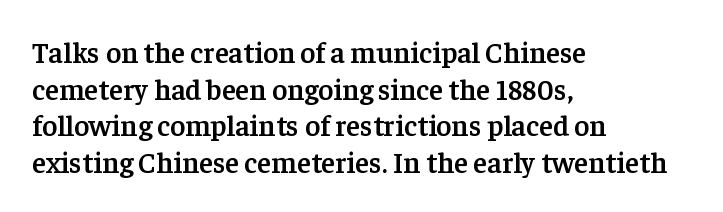
The image shows 29 px semibold serif type, upright; set left-aligned, normal line spacing (1.26x), normal letter spacing, not underlined; low stroke contrast and a medium x-height.
